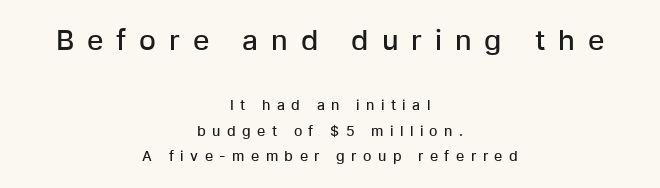
Q: Is the text bold? A: Semi-bold.
Q: Is the text italic (slanted)? A: No, it is upright.
Q: Is the typeface a serif or a sans-serif typeface? A: Sans-serif.
Q: Is the text underlined? A: No.
Q: How is the paragraph aligned? A: Centered.
Q: Is the spacing between letters normal or unusually wide? A: Unusually wide.
Q: Which block of text is set in a larger size, the first (top) or the second (bottom)? A: The first (top) one.
Q: Width (condensed, normal, or wide)? A: Normal.
Q: Stroke contrast? A: Low.
Q: x-height? A: Medium.
Q: Monospaced? A: No.
